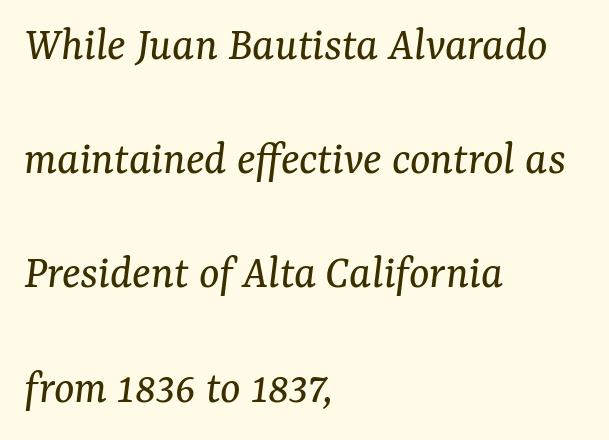
Q: Is the text bold? A: No.
Q: Is the text italic (slanted)? A: Yes, it leans right by about 7 degrees.
Q: Is the typeface a serif or a sans-serif typeface? A: Serif.
Q: Is the text underlined? A: No.
Q: How is the paragraph aligned? A: Left-aligned.
Q: Is the spacing between letters normal or unusually wide? A: Normal.
Q: Is the spacing between lines tight, normal or loose? A: Loose.
Q: Width (condensed, normal, or wide)? A: Normal.
Q: Stroke contrast? A: Medium.
Q: x-height? A: Medium.
Q: Monospaced? A: No.
